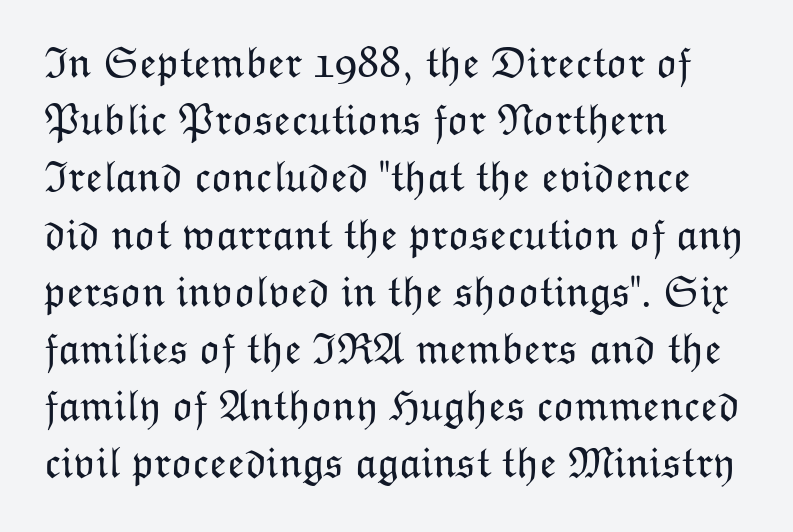
Q: Is the text bold? A: No.
Q: Is the text italic (slanted)? A: No, it is upright.
Q: Is the text underlined? A: No.
Q: How is the paragraph aligned? A: Left-aligned.
Q: Is the spacing between letters normal or unusually wide? A: Normal.
Q: Is the spacing between lines tight, normal or loose? A: Normal.
Q: Width (condensed, normal, or wide)? A: Normal.
Q: Stroke contrast? A: Low.
Q: x-height? A: Medium.
Q: Monospaced? A: No.
